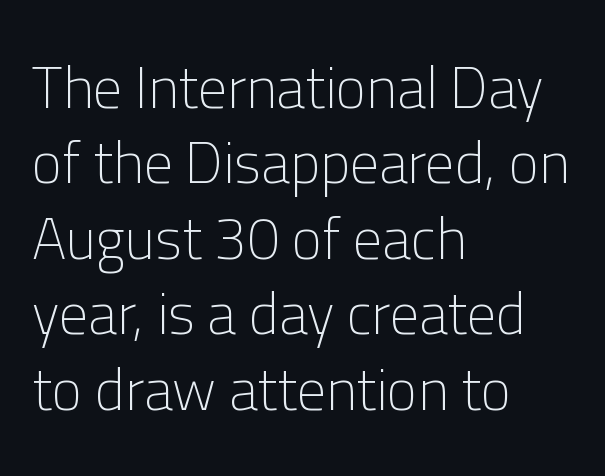
Q: Is the text bold? A: No.
Q: Is the text italic (slanted)? A: No, it is upright.
Q: Is the typeface a serif or a sans-serif typeface? A: Sans-serif.
Q: Is the text underlined? A: No.
Q: How is the paragraph aligned? A: Left-aligned.
Q: Is the spacing between letters normal or unusually wide? A: Normal.
Q: Is the spacing between lines tight, normal or loose? A: Normal.
Q: Width (condensed, normal, or wide)? A: Normal.
Q: Stroke contrast? A: Low.
Q: x-height? A: Medium.
Q: Monospaced? A: No.
